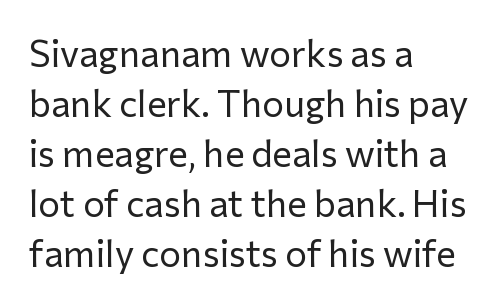
The image shows 37 px regular-weight sans-serif type, upright; set left-aligned, normal line spacing (1.35x), normal letter spacing, not underlined; low stroke contrast and a medium x-height.
